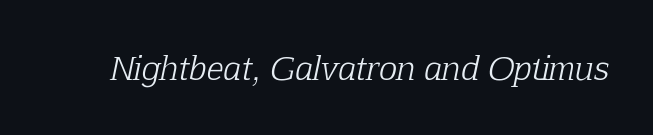
The image shows 31 px light serif type, italic (leaning right); set normal letter spacing, not underlined; low stroke contrast and a medium x-height.
